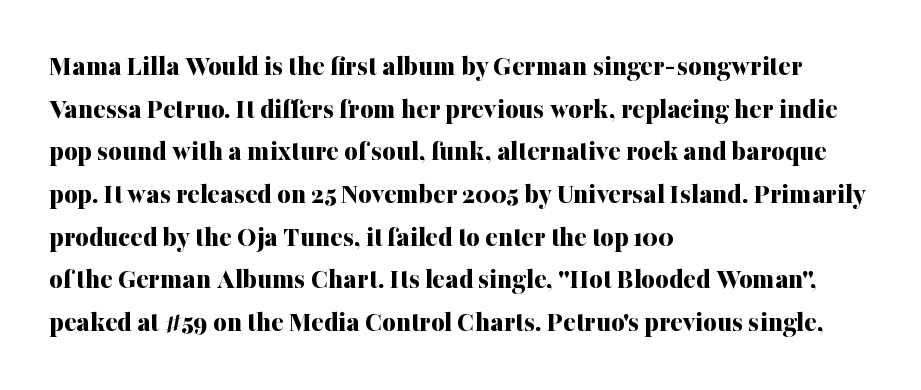
Q: Is the text bold? A: Yes.
Q: Is the text italic (slanted)? A: No, it is upright.
Q: Is the typeface a serif or a sans-serif typeface? A: Serif.
Q: Is the text underlined? A: No.
Q: How is the paragraph aligned? A: Left-aligned.
Q: Is the spacing between letters normal or unusually wide? A: Normal.
Q: Is the spacing between lines tight, normal or loose? A: Normal.
Q: Width (condensed, normal, or wide)? A: Normal.
Q: Stroke contrast? A: Medium.
Q: x-height? A: Medium.
Q: Monospaced? A: No.
